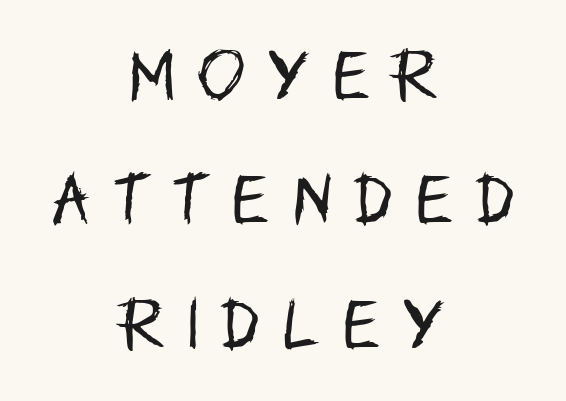
Q: Is the text bold? A: No.
Q: Is the text italic (slanted)? A: No, it is upright.
Q: Is the typeface a serif or a sans-serif typeface? A: Sans-serif.
Q: Is the text underlined? A: No.
Q: How is the paragraph aligned? A: Centered.
Q: Is the spacing between letters normal or unusually wide? A: Unusually wide.
Q: Is the spacing between lines tight, normal or loose? A: Loose.
Q: Width (condensed, normal, or wide)? A: Condensed.
Q: Stroke contrast? A: Low.
Q: x-height? A: Large.
Q: Monospaced? A: No.
